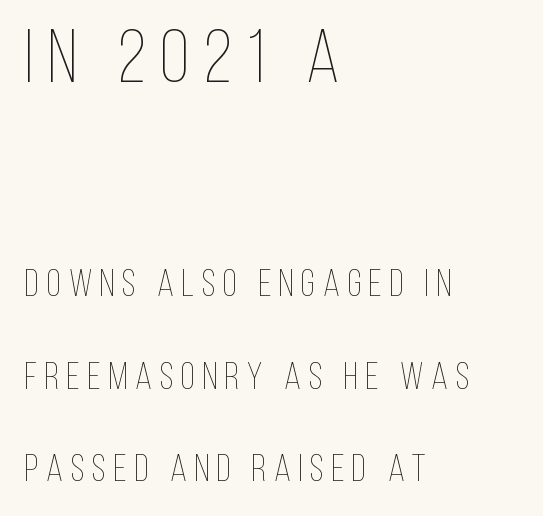
Q: Is the text bold? A: No.
Q: Is the text italic (slanted)? A: No, it is upright.
Q: Is the text underlined? A: No.
Q: How is the paragraph aligned? A: Left-aligned.
Q: Is the spacing between letters normal or unusually wide? A: Unusually wide.
Q: Is the spacing between lines tight, normal or loose? A: Loose.
Q: Which block of text is set in a larger size, the first (top) or the second (bottom)? A: The first (top) one.
Q: Width (condensed, normal, or wide)? A: Condensed.
Q: Stroke contrast? A: Low.
Q: x-height? A: Large.
Q: Monospaced? A: No.
